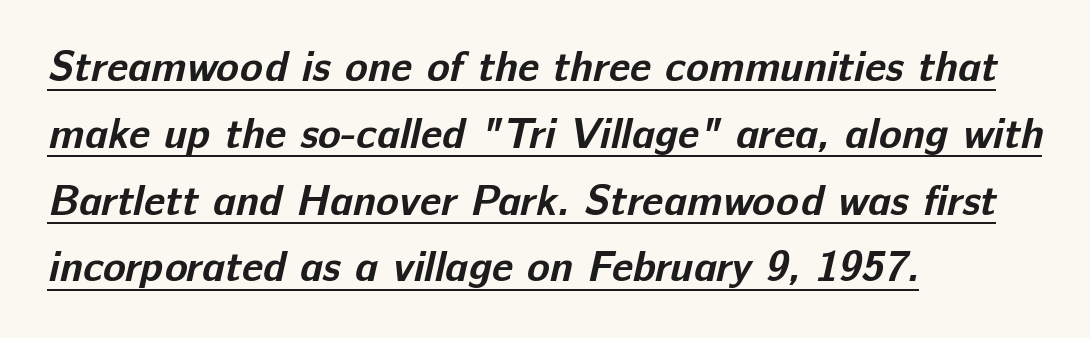
Q: Is the text bold? A: Yes.
Q: Is the typeface a serif or a sans-serif typeface? A: Sans-serif.
Q: Is the text underlined? A: Yes.
Q: How is the paragraph aligned? A: Left-aligned.
Q: Is the spacing between letters normal or unusually wide? A: Normal.
Q: Is the spacing between lines tight, normal or loose? A: Normal.
Q: Width (condensed, normal, or wide)? A: Normal.
Q: Stroke contrast? A: Low.
Q: x-height? A: Medium.
Q: Monospaced? A: No.
